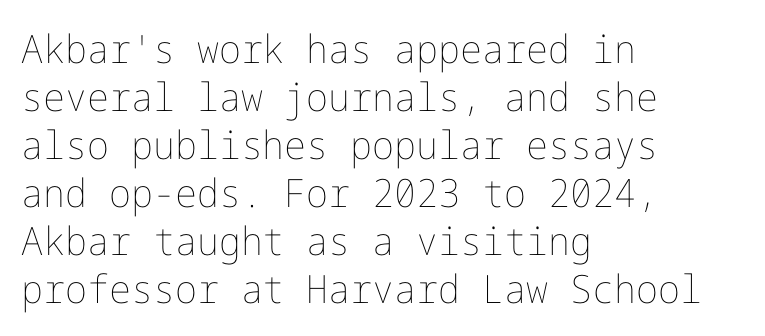
The image shows 39 px thin type, upright; set left-aligned, line spacing 1.23x, normal letter spacing, not underlined; low stroke contrast and a medium x-height.
